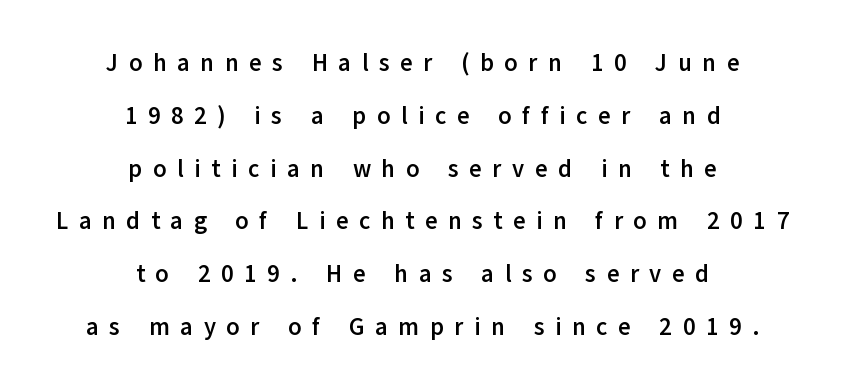
The image shows 24 px bold type, upright; set centered, loose line spacing (2.2x), unusually wide letter spacing (+0.44 em), not underlined.
